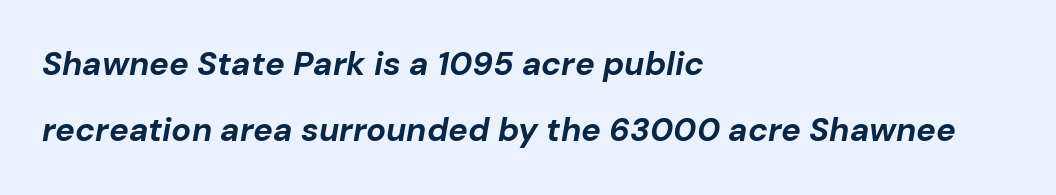
{"italic": "yes", "lean": "right", "slant_degrees": 10, "bold": "yes", "weight": "bold", "width": "normal", "stroke_contrast": "low", "x_height": "medium", "monospaced": "no", "underline": "no", "align": "left", "line_spacing": "loose", "line_spacing_ratio": 2.01, "letter_spacing": "normal", "letter_spacing_em": 0.0, "glyph_px": 33}
